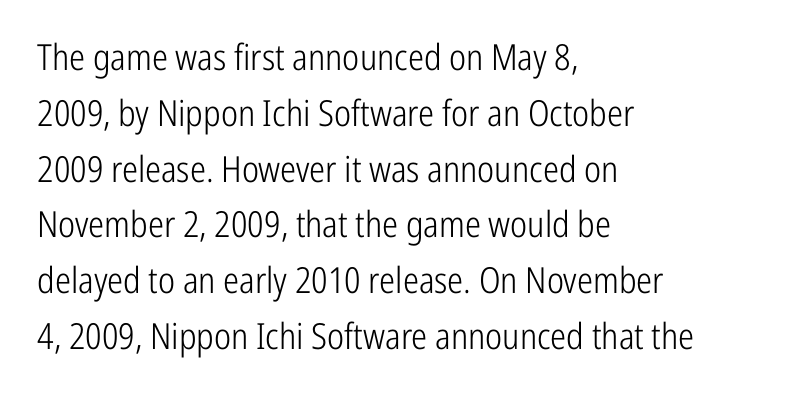
The image shows 36 px light, condensed sans-serif type, upright; set left-aligned, normal line spacing (1.55x), normal letter spacing, not underlined; low stroke contrast and a medium x-height.
